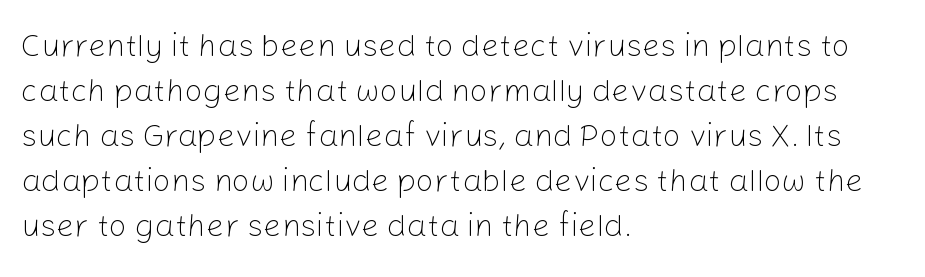
The image shows 32 px light sans-serif type, upright; set left-aligned, normal line spacing (1.41x), normal letter spacing, not underlined; low stroke contrast and a medium x-height.
